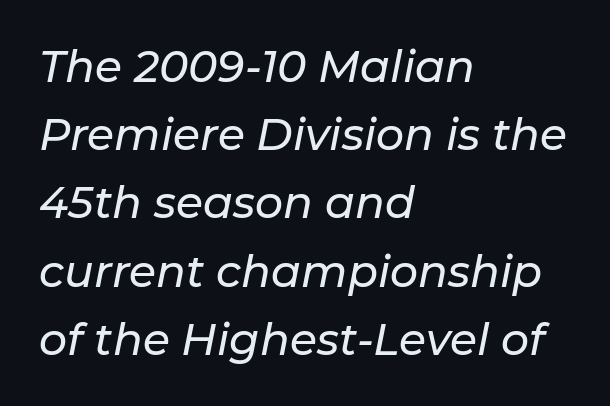
{"italic": "yes", "lean": "right", "slant_degrees": 11, "width": "normal", "stroke_contrast": "low", "x_height": "medium", "monospaced": "no", "underline": "no", "align": "left", "line_spacing": "normal", "line_spacing_ratio": 1.55, "letter_spacing": "normal", "letter_spacing_em": 0.0, "glyph_px": 44}
